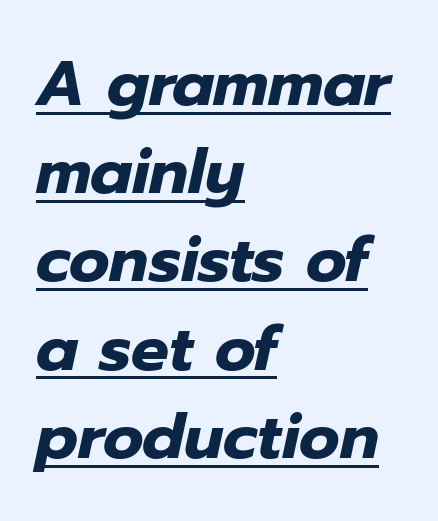
You could call the tracking neutral — neither tight nor loose. A full-strength bold gives these letters their thick strokes. Tall strokes in this sample are angled rather than plumb. Caption: multi-line text, flush left, ragged right. Students, observe: this is what conventionally led text looks like.
